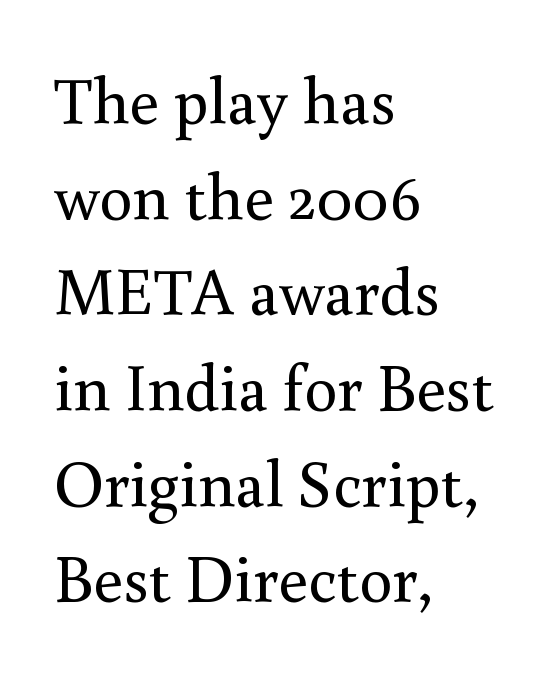
Q: Is the text bold? A: No.
Q: Is the text italic (slanted)? A: No, it is upright.
Q: Is the typeface a serif or a sans-serif typeface? A: Serif.
Q: Is the text underlined? A: No.
Q: How is the paragraph aligned? A: Left-aligned.
Q: Is the spacing between letters normal or unusually wide? A: Normal.
Q: Is the spacing between lines tight, normal or loose? A: Normal.
Q: Width (condensed, normal, or wide)? A: Normal.
Q: x-height? A: Small.
Q: Monospaced? A: No.
